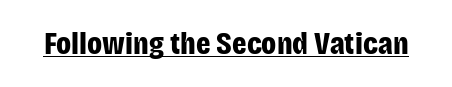
{"serif": "no", "italic": "no", "bold": "yes", "weight": "bold", "width": "condensed", "stroke_contrast": "low", "x_height": "large", "monospaced": "no", "underline": "yes", "letter_spacing": "normal", "letter_spacing_em": 0.0, "glyph_px": 32}
